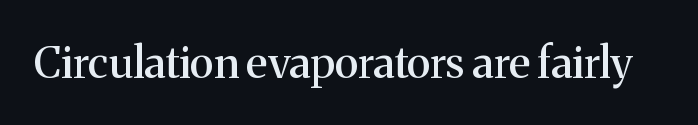
The specimen reads as upright at a glance. Spacing verdict: proportional, widths tailored to each character. The text was rendered using a seriffed face with decorative stroke endings. Bare-footed words on every line.
